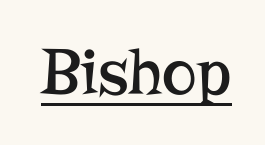
The image shows 66 px regular-weight serif type, upright; set normal letter spacing, underlined; low stroke contrast and a medium x-height.
